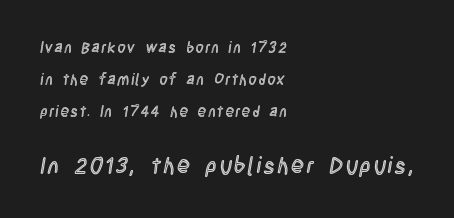
{"underline": "no", "align": "left", "line_spacing": "loose", "line_spacing_ratio": 2.12, "larger_block": "second", "size_ratio": 1.53, "glyph_px": 23}
